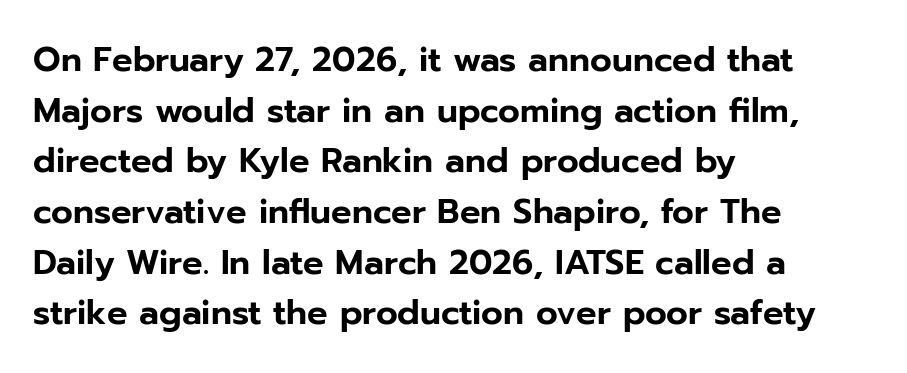
Q: Is the text italic (slanted)? A: No, it is upright.
Q: Is the typeface a serif or a sans-serif typeface? A: Sans-serif.
Q: Is the text underlined? A: No.
Q: How is the paragraph aligned? A: Left-aligned.
Q: Is the spacing between letters normal or unusually wide? A: Normal.
Q: Is the spacing between lines tight, normal or loose? A: Normal.
Q: Width (condensed, normal, or wide)? A: Normal.
Q: Stroke contrast? A: Low.
Q: x-height? A: Medium.
Q: Monospaced? A: No.
